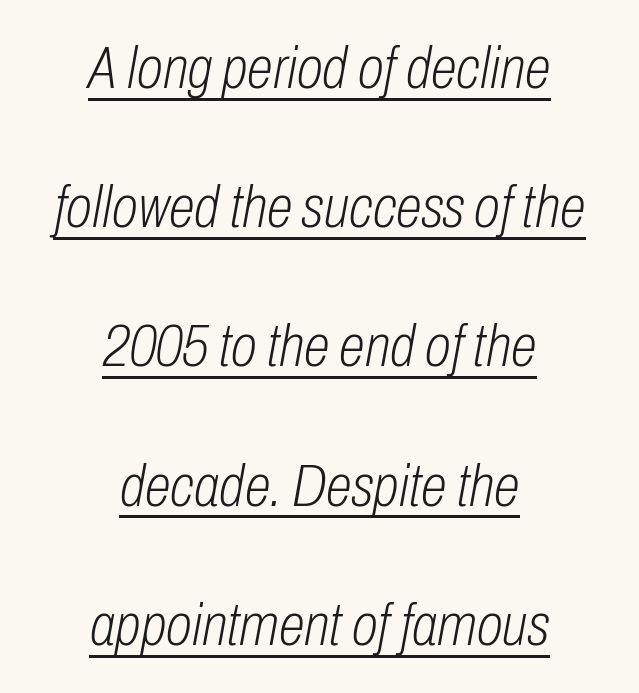
Q: Is the text bold? A: No.
Q: Is the text italic (slanted)? A: Yes, it leans right by about 10 degrees.
Q: Is the text underlined? A: Yes.
Q: How is the paragraph aligned? A: Centered.
Q: Is the spacing between letters normal or unusually wide? A: Normal.
Q: Is the spacing between lines tight, normal or loose? A: Loose.
Q: Width (condensed, normal, or wide)? A: Condensed.
Q: Stroke contrast? A: Low.
Q: x-height? A: Medium.
Q: Monospaced? A: No.
